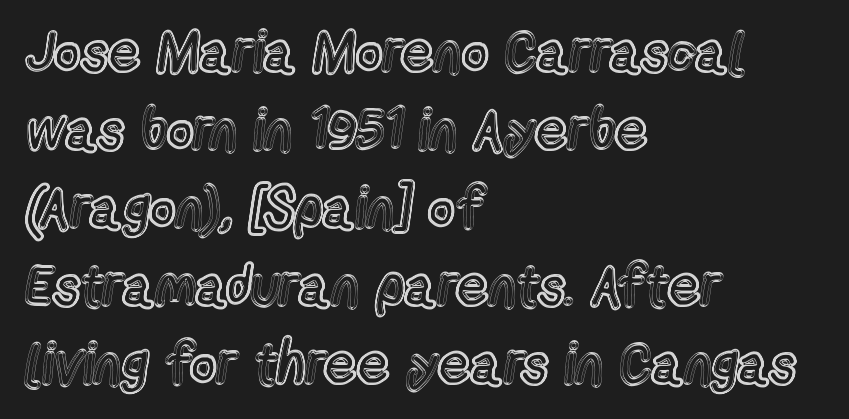
{"width": "condensed", "x_height": "medium", "monospaced": "no", "underline": "no", "align": "left", "line_spacing": "normal", "line_spacing_ratio": 1.37, "letter_spacing": "normal", "letter_spacing_em": 0.0, "glyph_px": 57}
